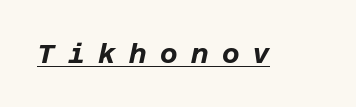
Q: Is the text bold? A: Yes.
Q: Is the text italic (slanted)? A: Yes, it leans right by about 12 degrees.
Q: Is the text underlined? A: Yes.
Q: Is the spacing between letters normal or unusually wide? A: Unusually wide.
